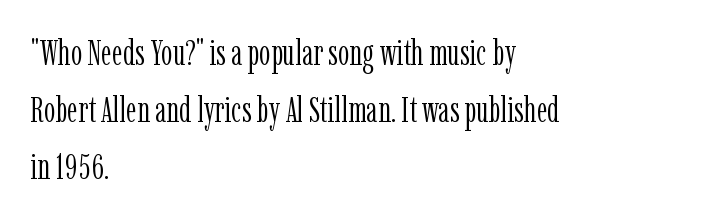
The image shows 36 px light, condensed serif type, upright; set left-aligned, normal line spacing (1.58x), normal letter spacing, not underlined; low stroke contrast and a medium x-height.
